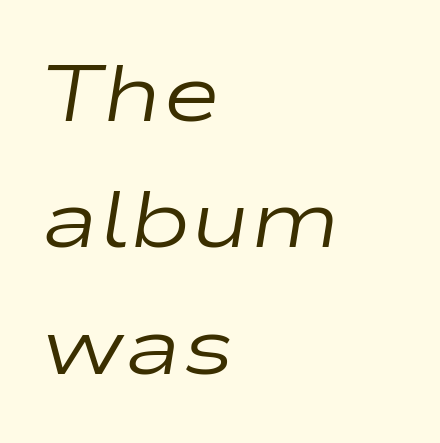
Q: Is the text bold? A: No.
Q: Is the text italic (slanted)? A: Yes, it leans right by about 9 degrees.
Q: Is the text underlined? A: No.
Q: How is the paragraph aligned? A: Left-aligned.
Q: Is the spacing between letters normal or unusually wide? A: Normal.
Q: Is the spacing between lines tight, normal or loose? A: Normal.
Q: Width (condensed, normal, or wide)? A: Wide.
Q: Stroke contrast? A: Low.
Q: x-height? A: Medium.
Q: Monospaced? A: No.
